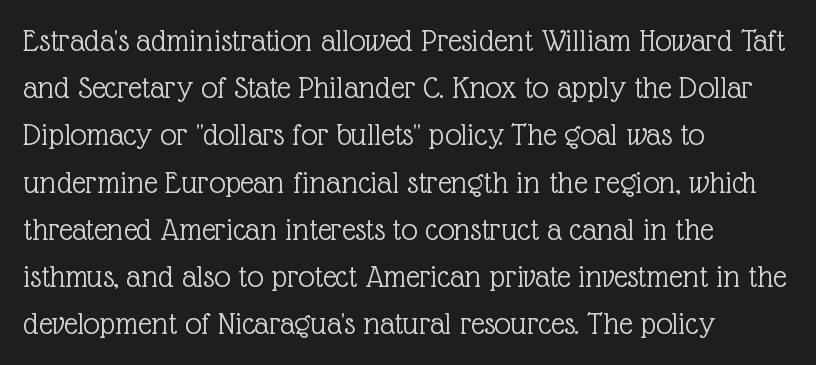
This sample has the flowing, uneven cadence of proportional lettering. The lettering holds an erect, upright posture throughout. Tracking here is standard; glyphs follow each other at the usual distance. The characters display serif detailing at their extremities. Leading matches the norm, producing a regular column.
